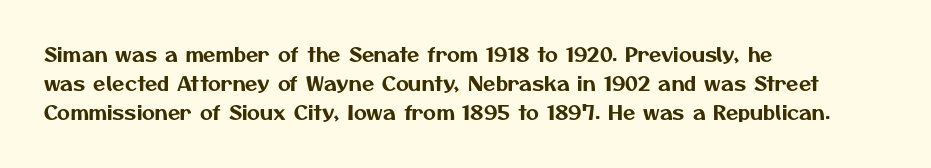
{"underline": "no", "align": "left", "line_spacing": "normal", "line_spacing_ratio": 1.46, "letter_spacing": "normal", "letter_spacing_em": 0.0, "glyph_px": 20}
